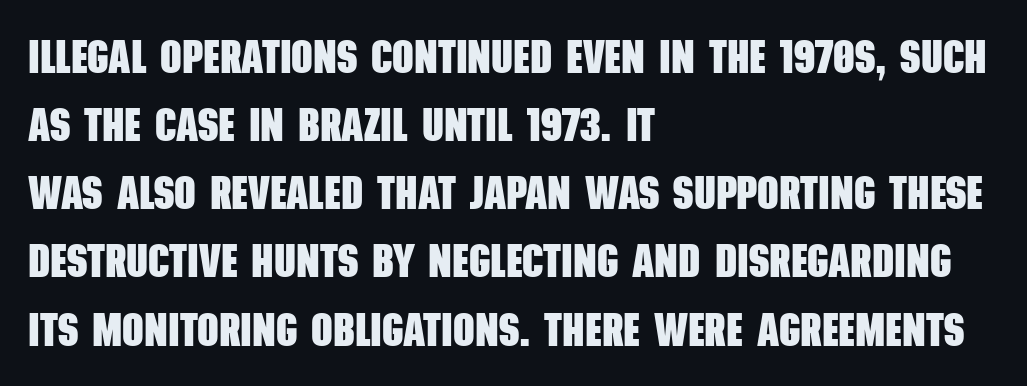
The image shows 47 px heavy, condensed sans-serif type; set left-aligned, normal line spacing (1.45x), normal letter spacing, not underlined; low stroke contrast and a large x-height.
